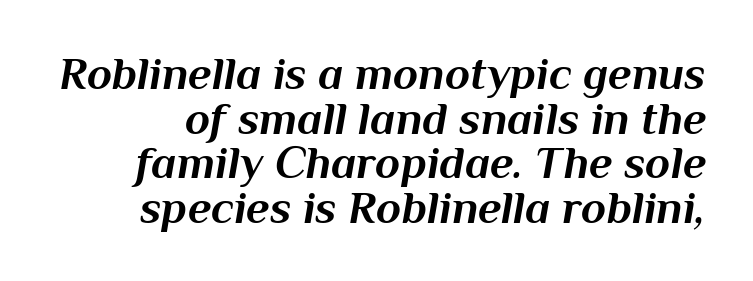
{"italic": "yes", "lean": "right", "slant_degrees": 10, "bold": "yes", "weight": "bold", "width": "normal", "stroke_contrast": "medium", "x_height": "medium", "monospaced": "no", "underline": "no", "line_spacing": "tight", "line_spacing_ratio": 0.97, "letter_spacing": "normal", "letter_spacing_em": 0.0, "glyph_px": 46}
